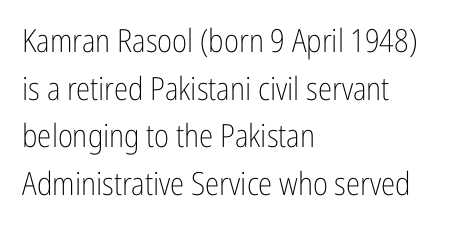
{"serif": "no", "italic": "no", "bold": "no", "weight": "light", "width": "condensed", "stroke_contrast": "low", "x_height": "medium", "monospaced": "no", "underline": "no", "align": "left", "line_spacing": "normal", "line_spacing_ratio": 1.49, "letter_spacing": "normal", "letter_spacing_em": 0.0, "glyph_px": 32}
